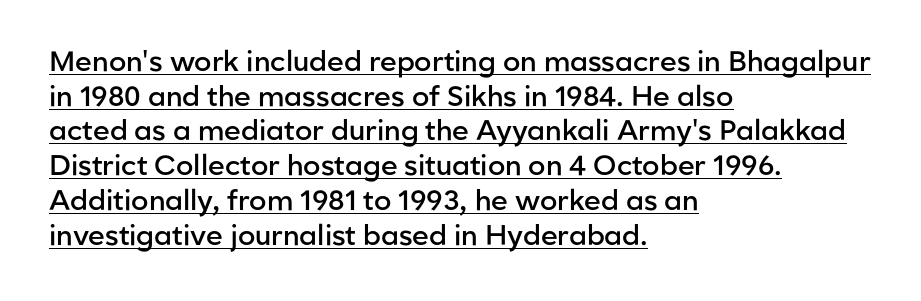
The image shows 28 px semibold sans-serif type, upright; set left-aligned, line spacing 1.24x, normal letter spacing, underlined; low stroke contrast and a medium x-height.
